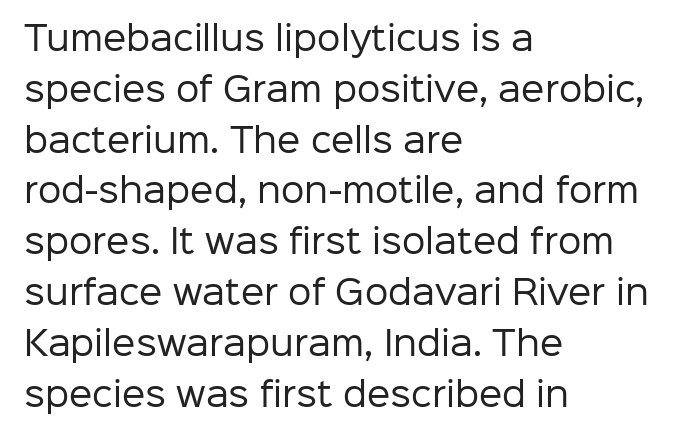
{"serif": "no", "italic": "no", "bold": "no", "weight": "regular", "width": "normal", "stroke_contrast": "low", "x_height": "medium", "monospaced": "no", "underline": "no", "align": "left", "line_spacing": "normal", "line_spacing_ratio": 1.54, "letter_spacing": "normal", "letter_spacing_em": 0.0, "glyph_px": 33}
